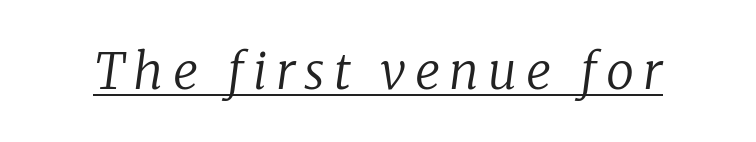
This sample has the flowing, uneven cadence of proportional lettering. Posture: slanted. Think standard paragraph weight, or any step lighter than that. The glyphs are accompanied by a horizontal stroke just below them. Are there feet on the stems? There are — it's a serif.
